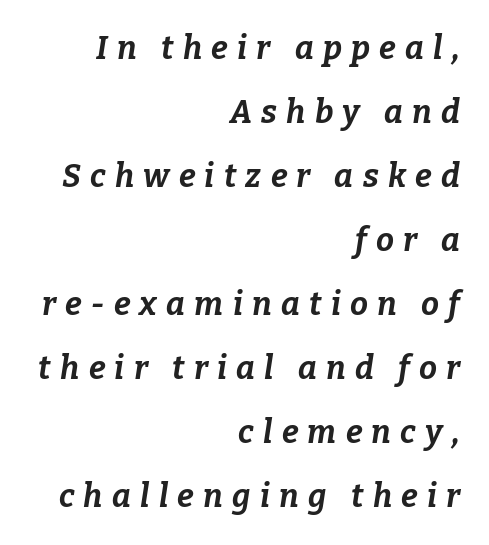
The setting favours the right margin, as signatures and pull-quotes sometimes do. Does the leading feel generous? Absolutely, it's lavish. Weight check: bold — yes, fully. This is oblique type, the kind used for emphasis or titles. There is plenty of visible air inserted between adjacent glyphs. Here the designer chose a conventional face with non-uniform glyph widths.
